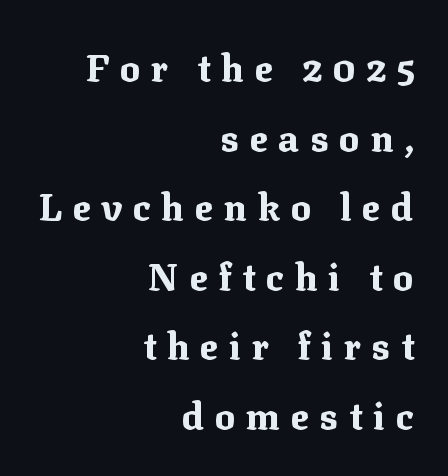
The lines are quadded right. The specimen reads as upright at a glance. The letters advance in unequal steps, a hallmark of proportional type. A dark, heavy texture on the line: the type is bold.
